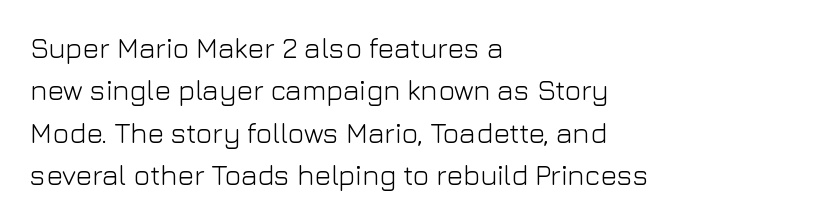
The image shows 28 px light sans-serif type, upright; set left-aligned, normal line spacing (1.51x), normal letter spacing, not underlined; low stroke contrast and a medium x-height.
